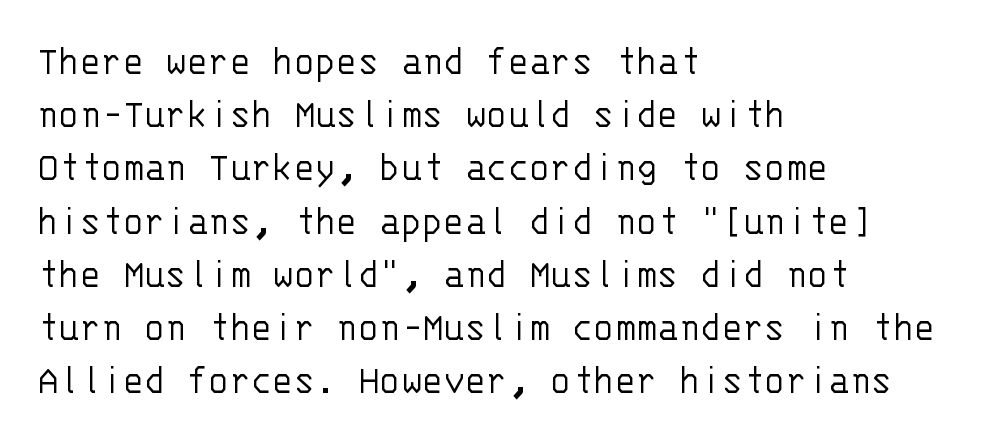
{"serif": "no", "italic": "no", "bold": "no", "weight": "light", "width": "normal", "stroke_contrast": "low", "x_height": "large", "monospaced": "yes", "underline": "no", "align": "left", "line_spacing_ratio": 1.21, "letter_spacing": "normal", "letter_spacing_em": 0.0, "glyph_px": 44}
